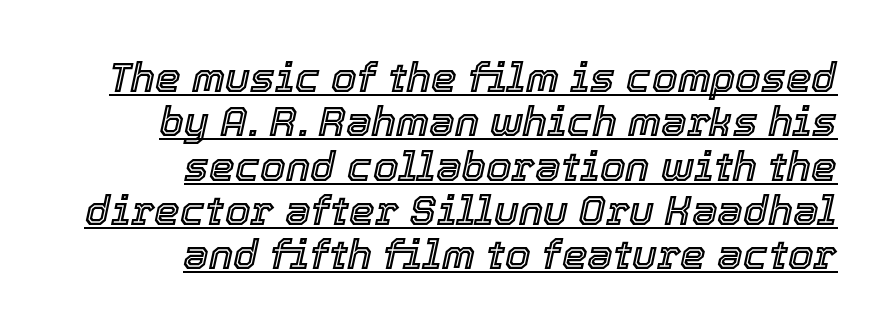
The image shows 41 px text type, italic (leaning right); set right-aligned, tight line spacing (1.08x), normal letter spacing, underlined; a medium x-height.
